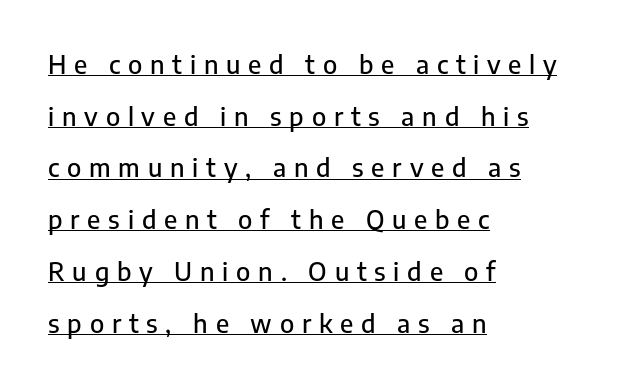
The sample's only ornament is a line tracing under the words. Style check: upright. Here the glyphs are tracked loosely, breaking word shapes into spaced letters. The leading is generous, giving the passage an open texture. Reading down the block, your eye returns to a fixed left position each line.
